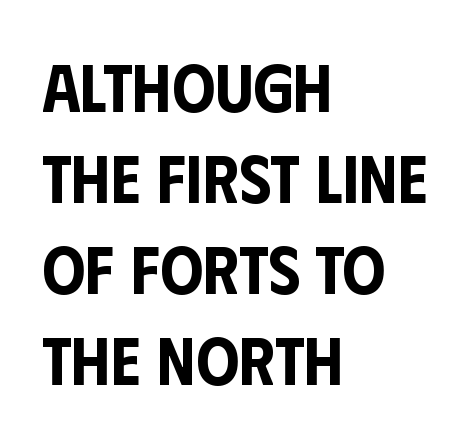
Do the characters align in a grid? No, the font is proportional. Lines of text with bare space underneath. The compositor pushed each line to the left boundary. Letterform terminals end flat and unadorned throughout the passage. How would I describe the line gaps? Plain and ordinary.
